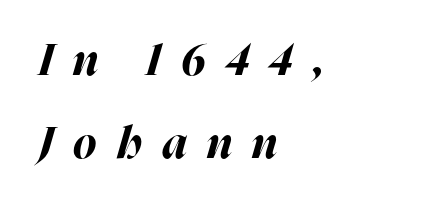
{"italic": "yes", "lean": "right", "slant_degrees": 16, "bold": "yes", "weight": "bold", "width": "normal", "stroke_contrast": "high", "x_height": "medium", "monospaced": "no", "underline": "no", "align": "left", "line_spacing_ratio": 1.88, "letter_spacing": "wide", "letter_spacing_em": 0.46, "glyph_px": 44}
